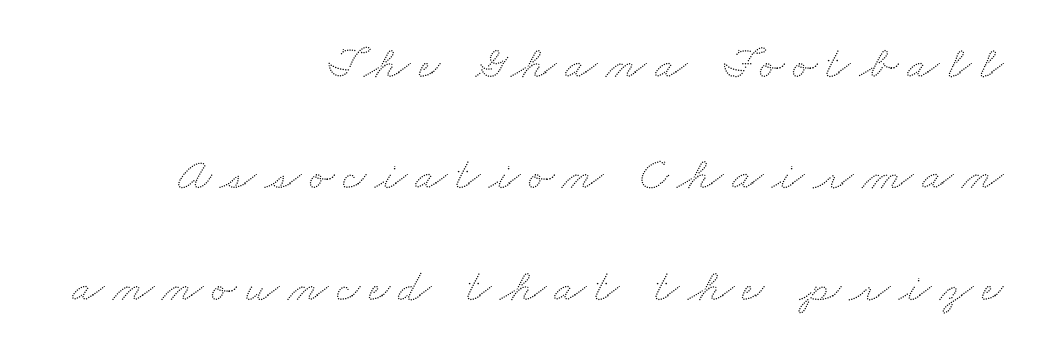
Right-aligned paragraph, ragged on the left. Lines of text with bare space underneath. The passage shown stacks its lines with a broad gap. Think of a printed novel: that variable character pitch is what you see here.
